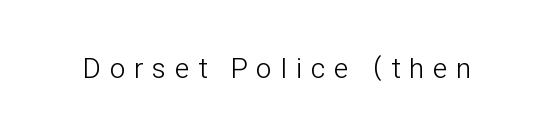
{"serif": "no", "italic": "no", "bold": "no", "weight": "light", "width": "condensed", "stroke_contrast": "low", "x_height": "medium", "monospaced": "no", "underline": "no", "letter_spacing": "wide", "letter_spacing_em": 0.33, "glyph_px": 28}
